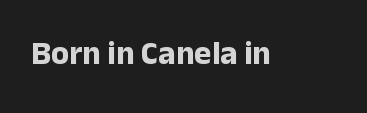
The image shows 33 px bold sans-serif type, upright; set normal letter spacing, not underlined; low stroke contrast and a medium x-height.
